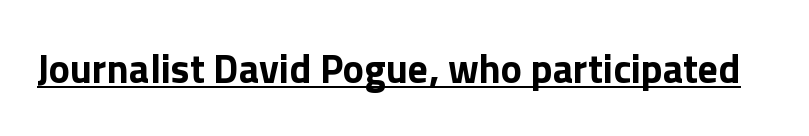
Q: Is the text bold? A: Yes.
Q: Is the text italic (slanted)? A: No, it is upright.
Q: Is the typeface a serif or a sans-serif typeface? A: Sans-serif.
Q: Is the text underlined? A: Yes.
Q: Is the spacing between letters normal or unusually wide? A: Normal.
Q: Width (condensed, normal, or wide)? A: Normal.
Q: x-height? A: Medium.
Q: Monospaced? A: No.
